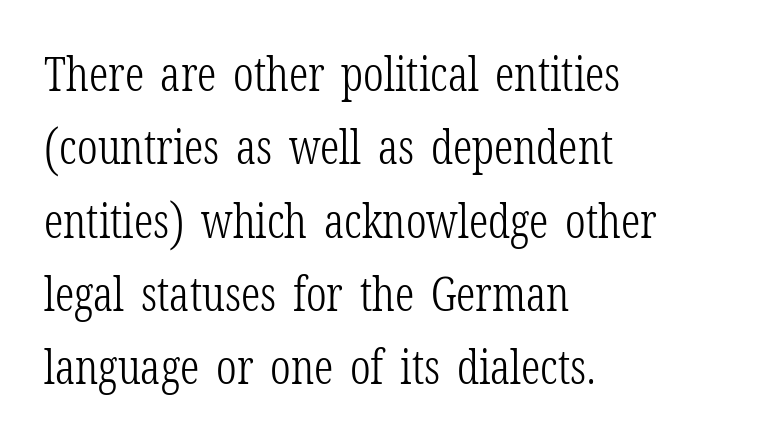
Evenly set lines give the paragraph a standard silhouette. Short and long lines alike share a common starting point at left. Underlining? Definitely not there. Heaviness? Minimal to ordinary, like unemphasized prose. This rendering employs a face with finishing strokes, i.e., a serif.
